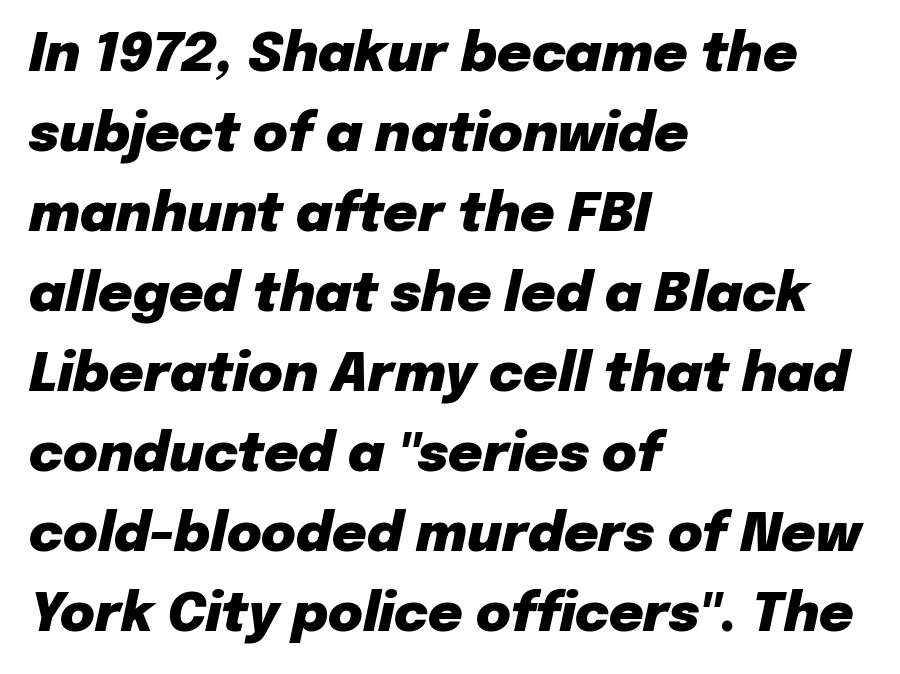
Q: Is the text bold? A: Yes.
Q: Is the text italic (slanted)? A: Yes, it leans right by about 12 degrees.
Q: Is the text underlined? A: No.
Q: How is the paragraph aligned? A: Left-aligned.
Q: Is the spacing between letters normal or unusually wide? A: Normal.
Q: Is the spacing between lines tight, normal or loose? A: Normal.
Q: Width (condensed, normal, or wide)? A: Normal.
Q: Stroke contrast? A: Low.
Q: x-height? A: Medium.
Q: Monospaced? A: No.
